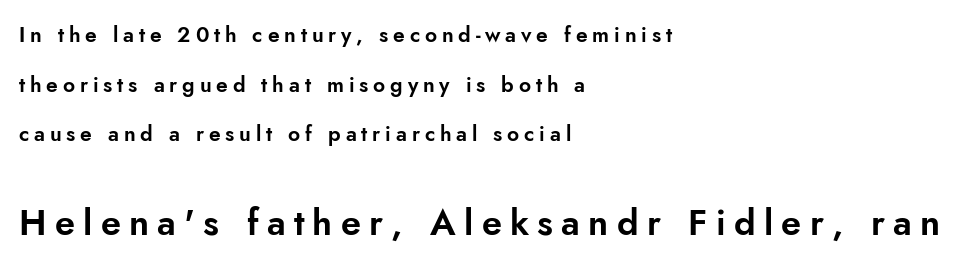
The face used here appears at its bigger size in the lower chunk. The letters advance in unequal steps, a hallmark of proportional type. This is roman type, the default non-slanted kind. Does extra space separate the letters? Yes, quite a lot of it.
